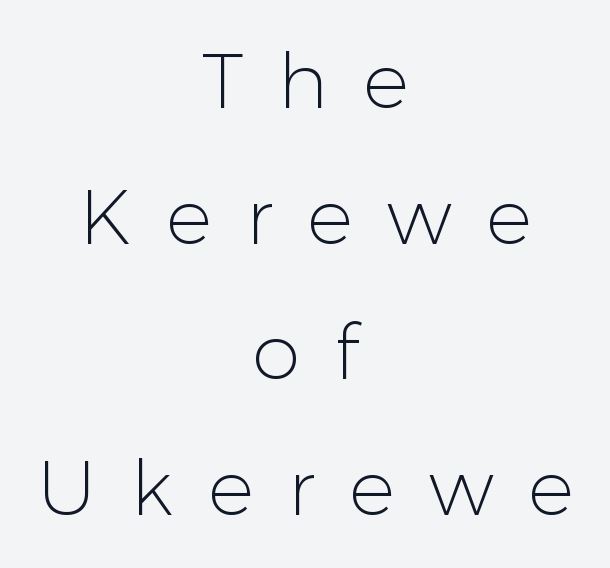
The image shows 77 px light sans-serif type, upright; set centered, line spacing 1.76x, unusually wide letter spacing (+0.45 em), not underlined; low stroke contrast and a medium x-height.
